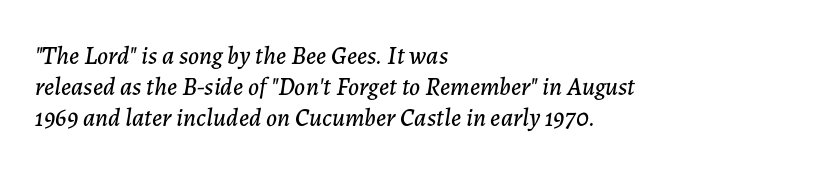
{"italic": "yes", "lean": "right", "slant_degrees": 7, "underline": "no", "align": "left", "line_spacing_ratio": 1.24, "letter_spacing": "normal", "letter_spacing_em": 0.0, "glyph_px": 25}
